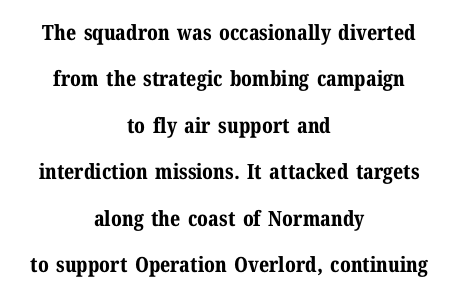
The letterforms sit shoulder to shoulder at normal distance. The letters are bold, with thick, heavy strokes. Students, observe: this is what heavily led, spacious text looks like. This rendering uses center alignment, leaving both contours irregular but symmetric. Tall strokes in this sample are plumb rather than angled. Anything drawn beneath the words? Only blank space.
